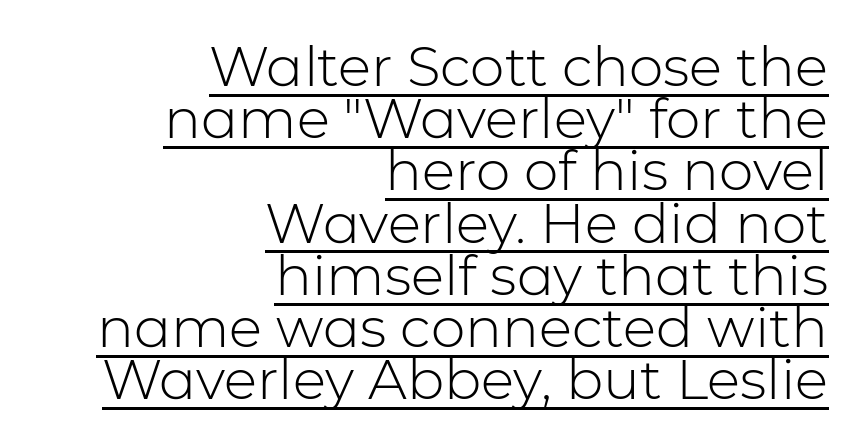
{"serif": "no", "italic": "no", "bold": "no", "weight": "light", "width": "normal", "stroke_contrast": "low", "x_height": "medium", "monospaced": "no", "underline": "yes", "align": "right", "line_spacing": "tight", "line_spacing_ratio": 0.95, "letter_spacing": "normal", "letter_spacing_em": 0.0, "glyph_px": 55}
